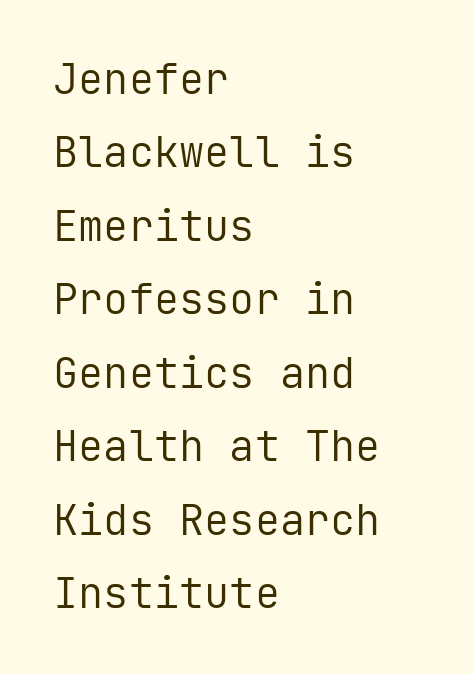
The image shows 42 px regular-weight sans-serif type, upright, monospaced; set left-aligned, line spacing 1.75x, normal letter spacing, not underlined; low stroke contrast and a medium x-height.
